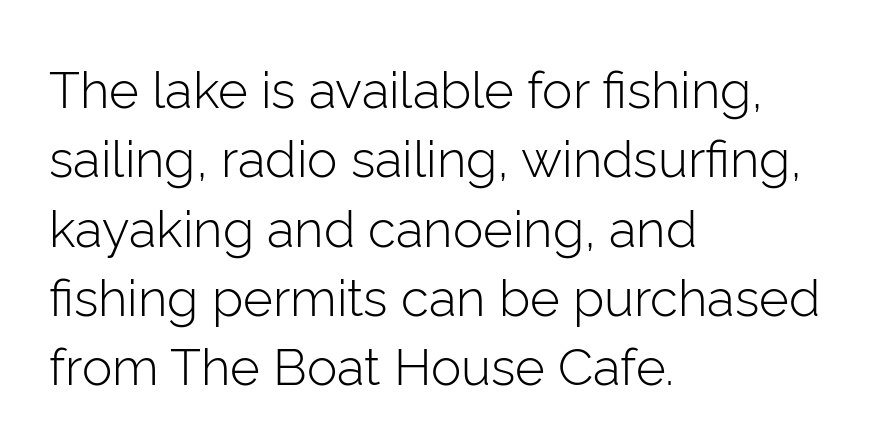
Q: Is the text bold? A: No.
Q: Is the text italic (slanted)? A: No, it is upright.
Q: Is the typeface a serif or a sans-serif typeface? A: Sans-serif.
Q: Is the text underlined? A: No.
Q: How is the paragraph aligned? A: Left-aligned.
Q: Is the spacing between letters normal or unusually wide? A: Normal.
Q: Is the spacing between lines tight, normal or loose? A: Normal.
Q: Width (condensed, normal, or wide)? A: Normal.
Q: Stroke contrast? A: Low.
Q: x-height? A: Medium.
Q: Monospaced? A: No.
